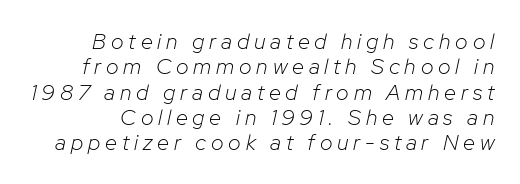
The specimen omits any rule beneath the text block's lines. On a weight scale, this lands at 450 or below. Quick note: italic. Substantial extra tracking has been applied to these lines.
